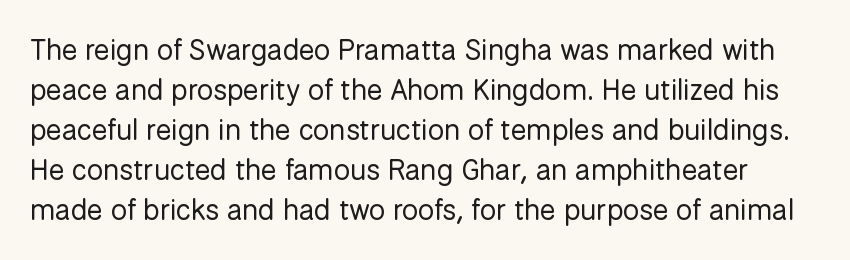
A typesetter would mark this as roman, not italic. The characters are drawn with everyday or finer stroke widths. The designer went with a sans here, leaving each stem footless. Students, note that the glyphs here touch the page at normal intervals. Do the characters align in a grid? No, the font is proportional. The rendering uses a moderate line-height, typical for paragraphs.
